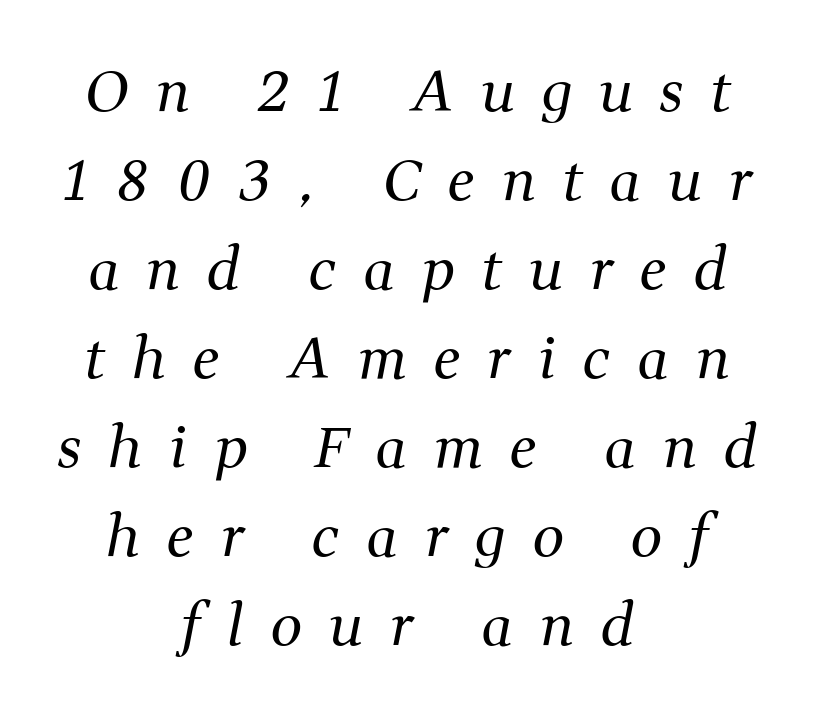
{"serif": "yes", "italic": "yes", "lean": "right", "slant_degrees": 11, "bold": "no", "weight": "regular", "width": "normal", "stroke_contrast": "medium", "x_height": "medium", "monospaced": "no", "underline": "no", "align": "center", "line_spacing": "normal", "line_spacing_ratio": 1.59, "letter_spacing": "wide", "letter_spacing_em": 0.49, "glyph_px": 56}
